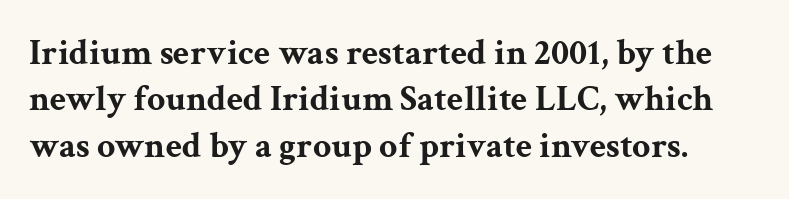
Q: Is the text bold? A: Yes.
Q: Is the text italic (slanted)? A: No, it is upright.
Q: Is the typeface a serif or a sans-serif typeface? A: Serif.
Q: Is the text underlined? A: No.
Q: Is the spacing between letters normal or unusually wide? A: Normal.
Q: Is the spacing between lines tight, normal or loose? A: Normal.
Q: Width (condensed, normal, or wide)? A: Wide.
Q: Stroke contrast? A: Medium.
Q: x-height? A: Medium.
Q: Monospaced? A: No.
